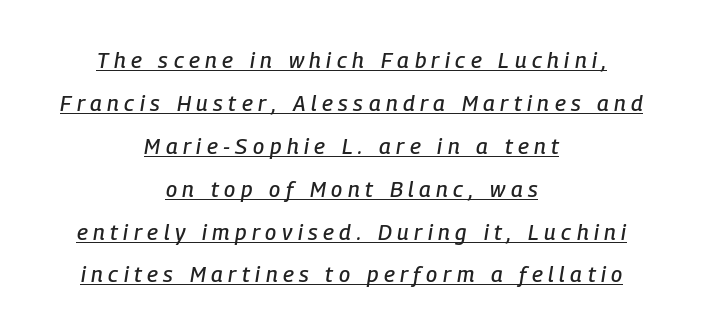
Widely set lines give the paragraph a tall, airy silhouette. This sample uses an oblique cut, with every glyph tilted off the vertical. What stands out about the letter spacing? Its width — letters are far apart. Notice how a bar underscores the lettering throughout. Horizontally, the lines are justified to the midpoint only.
